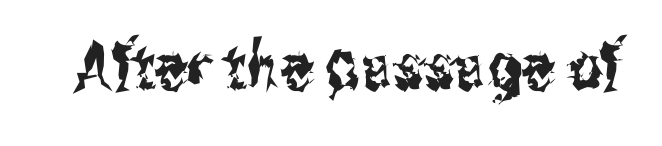
Q: Is the text italic (slanted)? A: No, it is upright.
Q: Is the typeface a serif or a sans-serif typeface? A: Sans-serif.
Q: Is the text underlined? A: No.
Q: Is the spacing between letters normal or unusually wide? A: Normal.
Q: Width (condensed, normal, or wide)? A: Condensed.
Q: Stroke contrast? A: Medium.
Q: x-height? A: Medium.
Q: Monospaced? A: No.
